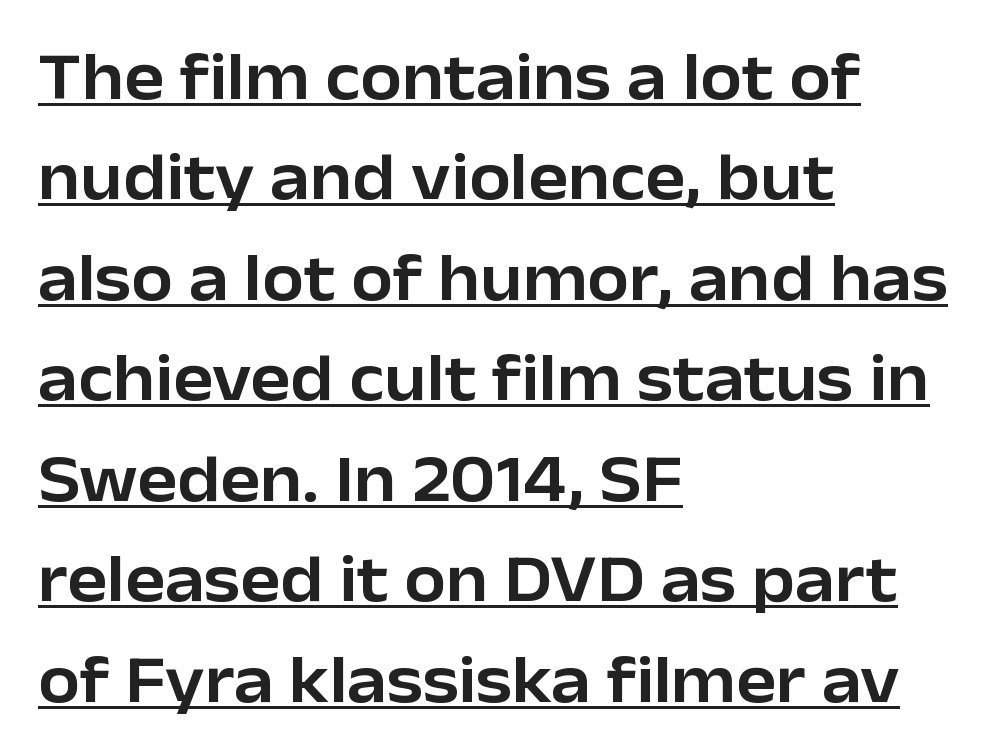
The image shows 67 px sans-serif type, upright; set left-aligned, normal line spacing (1.5x), normal letter spacing, underlined; low stroke contrast and a medium x-height.
